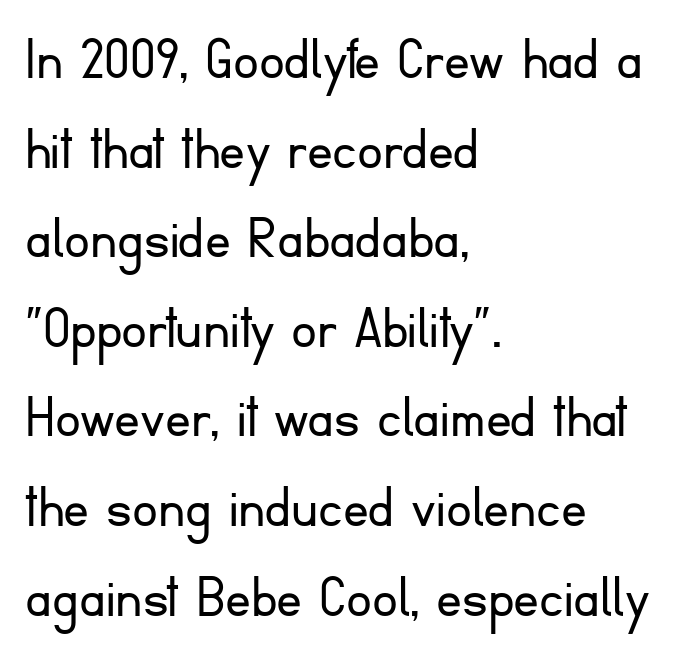
The font sits on the lighter half of the weight spectrum, regular included. The face used here is proportionally spaced, like ordinary book or web type. If you drew a line through each stem, it would be perfectly vertical. Observe the ordinary spacing: letters are neighbours, not strangers. Note: no serifs on the glyphs.
